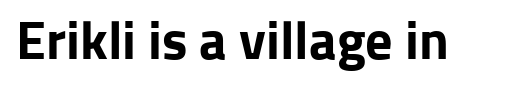
Stroke terminals: plain, sans-serif. Designer's note — italics off, roman on. Each letter keeps its own natural width here, so spacing adapts to shape. No word sits above an underline.
